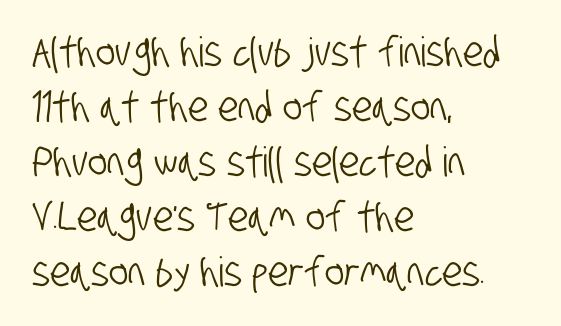
Q: Is the typeface a serif or a sans-serif typeface? A: Sans-serif.
Q: Is the text underlined? A: No.
Q: How is the paragraph aligned? A: Left-aligned.
Q: Is the spacing between letters normal or unusually wide? A: Normal.
Q: Is the spacing between lines tight, normal or loose? A: Normal.
Q: Width (condensed, normal, or wide)? A: Condensed.
Q: Stroke contrast? A: Low.
Q: x-height? A: Large.
Q: Monospaced? A: No.
